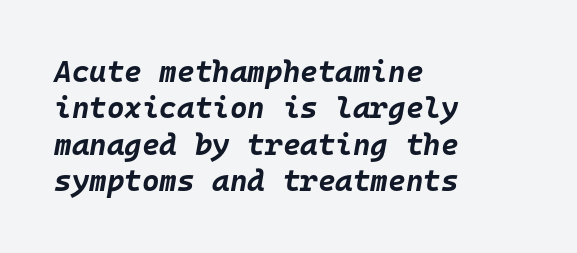
{"italic": "yes", "lean": "right", "slant_degrees": 10, "bold": "yes", "weight": "bold", "width": "normal", "stroke_contrast": "low", "x_height": "large", "monospaced": "yes", "underline": "no", "align": "left", "line_spacing_ratio": 1.21, "letter_spacing": "normal", "letter_spacing_em": 0.0, "glyph_px": 30}
